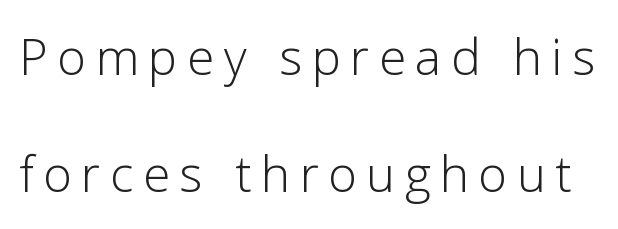
The image shows 66 px light sans-serif type, upright; set line spacing 1.77x, not underlined; low stroke contrast and a medium x-height.
